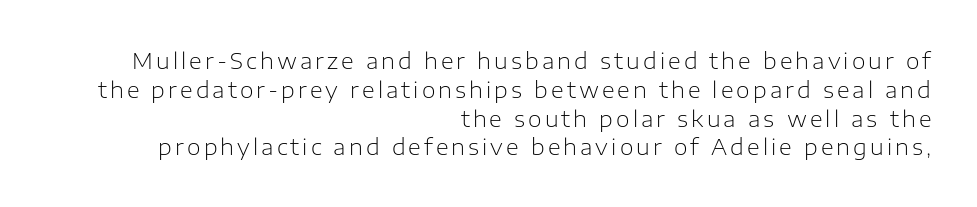
{"italic": "no", "bold": "no", "underline": "no", "align": "right", "line_spacing": "normal", "line_spacing_ratio": 1.31, "glyph_px": 22}
